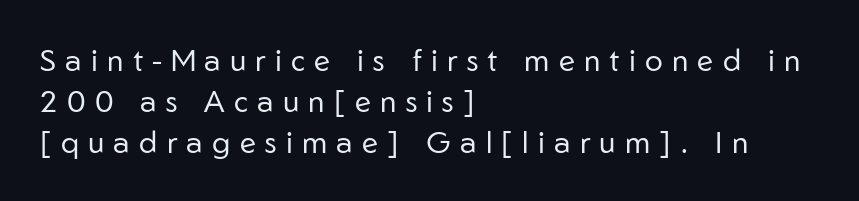
Q: Is the text bold? A: No.
Q: Is the text italic (slanted)? A: No, it is upright.
Q: Is the typeface a serif or a sans-serif typeface? A: Sans-serif.
Q: Is the text underlined? A: No.
Q: How is the paragraph aligned? A: Left-aligned.
Q: Is the spacing between letters normal or unusually wide? A: Unusually wide.
Q: Is the spacing between lines tight, normal or loose? A: Normal.
Q: Width (condensed, normal, or wide)? A: Normal.
Q: Stroke contrast? A: Low.
Q: x-height? A: Medium.
Q: Monospaced? A: No.
